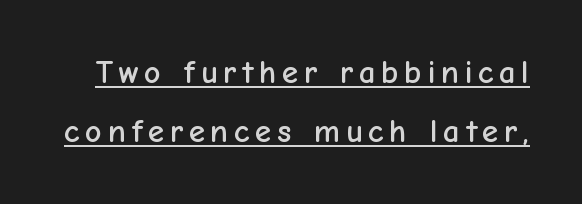
The image shows 33 px sans-serif type, upright; set line spacing 1.78x, underlined; low stroke contrast and a medium x-height.
